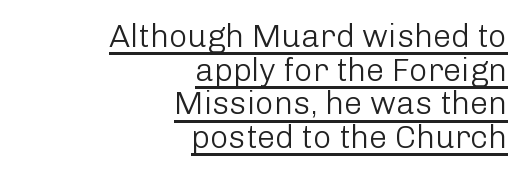
{"serif": "no", "italic": "no", "bold": "no", "weight": "light", "width": "normal", "stroke_contrast": "low", "x_height": "medium", "monospaced": "no", "underline": "yes", "align": "right", "line_spacing": "tight", "line_spacing_ratio": 1.05, "letter_spacing": "normal", "letter_spacing_em": 0.0, "glyph_px": 32}
